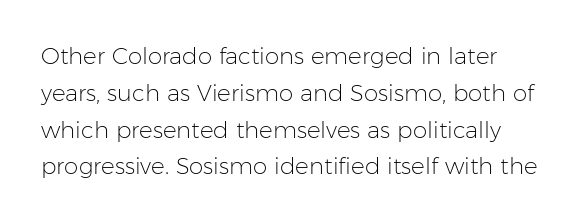
Q: Is the text bold? A: No.
Q: Is the text italic (slanted)? A: No, it is upright.
Q: Is the text underlined? A: No.
Q: Is the spacing between letters normal or unusually wide? A: Normal.
Q: Is the spacing between lines tight, normal or loose? A: Normal.
